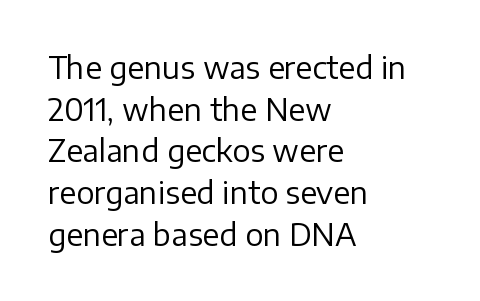
Is there any slant? The stems are plumb. No chunkiness to these letters — they're not bold. The glyphs in this specimen are sans serif. These lines keep a tight, regular rhythm from letter to letter. A normal amount of white space separates one row of letters from the next.
